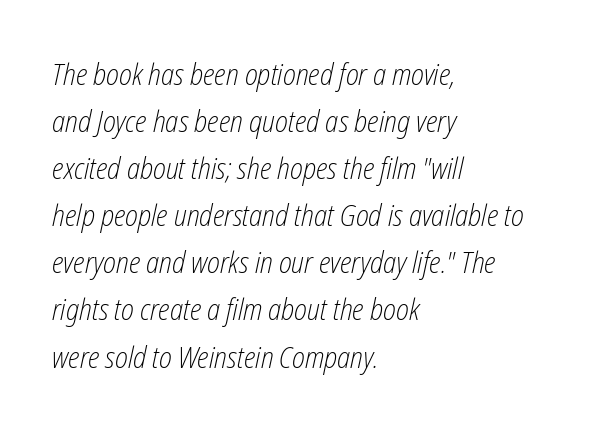
The image shows 30 px light, condensed type, italic (leaning right); set left-aligned, normal line spacing (1.57x), normal letter spacing, not underlined; low stroke contrast and a medium x-height.
